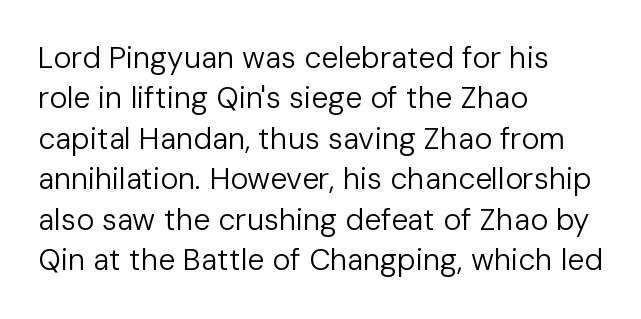
{"serif": "no", "italic": "no", "bold": "no", "weight": "regular", "width": "normal", "stroke_contrast": "low", "x_height": "medium", "monospaced": "no", "underline": "no", "align": "left", "line_spacing": "normal", "line_spacing_ratio": 1.35, "letter_spacing": "normal", "letter_spacing_em": 0.0, "glyph_px": 30}
